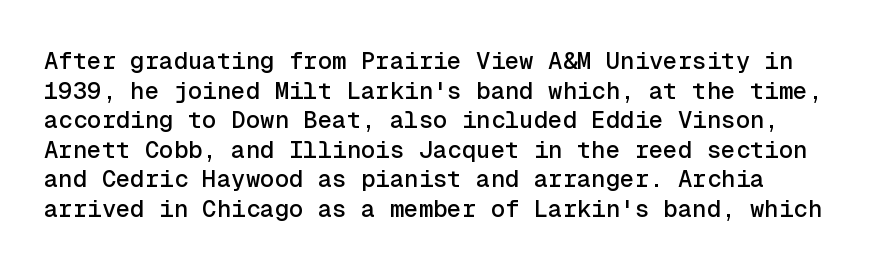
The image shows 24 px text type, upright; set line spacing 1.23x, normal letter spacing, not underlined.
